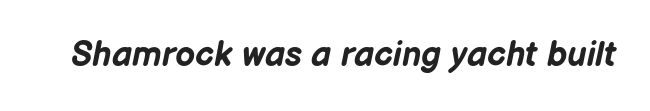
Q: Is the text bold? A: Yes.
Q: Is the text italic (slanted)? A: Yes, it leans right by about 12 degrees.
Q: Is the text underlined? A: No.
Q: Is the spacing between letters normal or unusually wide? A: Normal.
Q: Width (condensed, normal, or wide)? A: Normal.
Q: Stroke contrast? A: Low.
Q: x-height? A: Medium.
Q: Monospaced? A: No.
